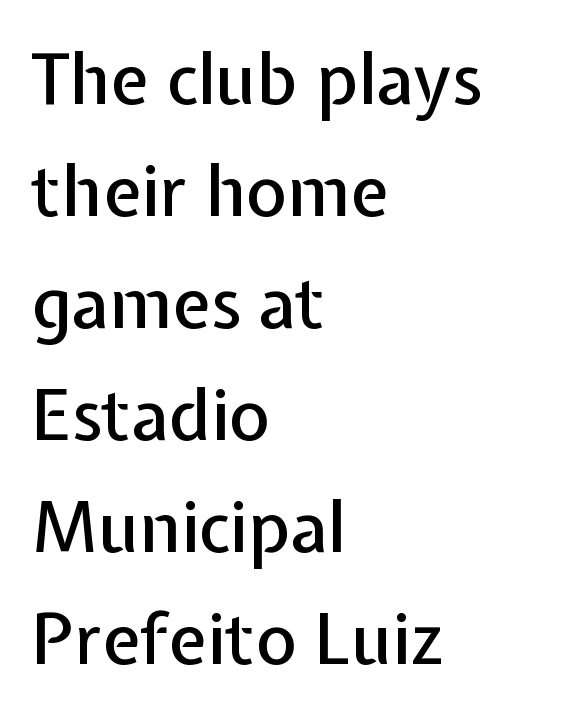
The image shows 70 px sans-serif type, upright; set left-aligned, normal line spacing (1.6x), normal letter spacing, not underlined; low stroke contrast and a medium x-height.
